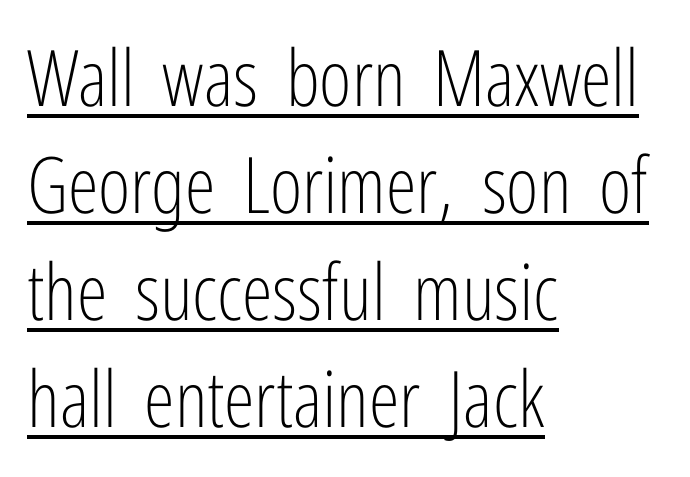
{"serif": "no", "italic": "no", "bold": "no", "weight": "light", "width": "condensed", "stroke_contrast": "low", "x_height": "medium", "monospaced": "no", "underline": "yes", "align": "left", "line_spacing": "normal", "line_spacing_ratio": 1.37, "letter_spacing": "normal", "letter_spacing_em": 0.0, "glyph_px": 78}
